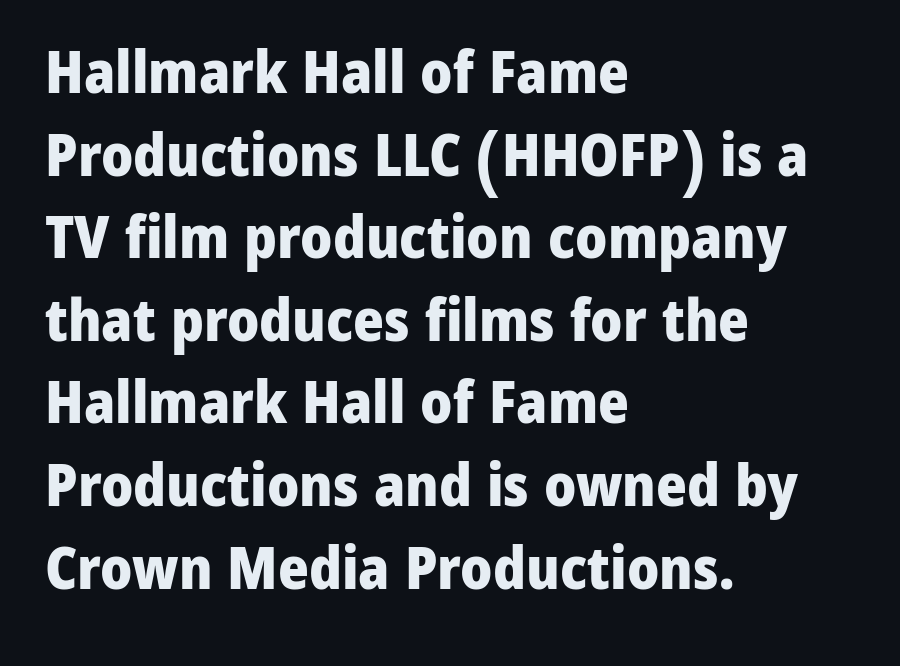
Q: Is the text bold? A: Yes.
Q: Is the text italic (slanted)? A: No, it is upright.
Q: Is the typeface a serif or a sans-serif typeface? A: Sans-serif.
Q: Is the text underlined? A: No.
Q: How is the paragraph aligned? A: Left-aligned.
Q: Is the spacing between letters normal or unusually wide? A: Normal.
Q: Is the spacing between lines tight, normal or loose? A: Normal.
Q: Width (condensed, normal, or wide)? A: Normal.
Q: Stroke contrast? A: Low.
Q: x-height? A: Medium.
Q: Monospaced? A: No.
